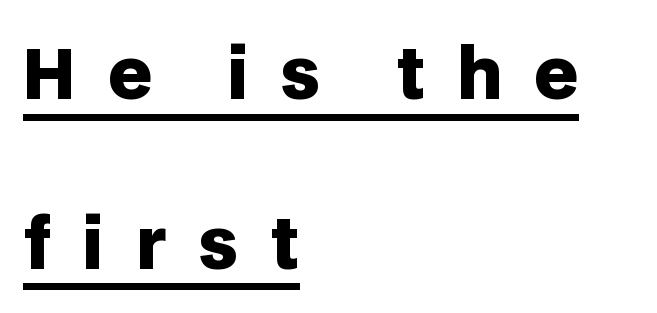
Varying glyph widths throughout — classic text-font behaviour. Notice how the stems are strictly vertical — no italics here. In terms of letterspacing, this is a distinctly airy, spread setting. Glance below the letters and you will spot a drawn line. The designer went with a sans here, leaving each stem footless. The line-height multiplier appears high, well above default.
